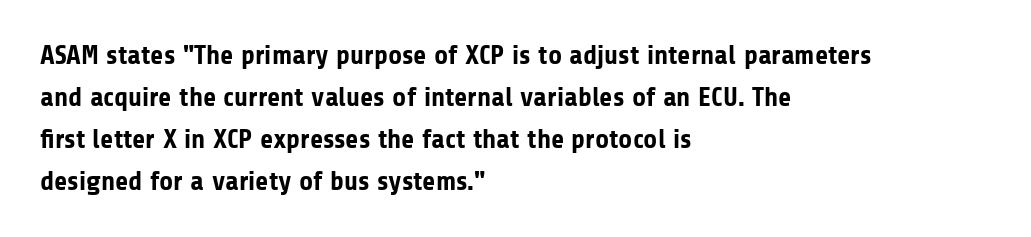
Q: Is the text bold? A: Yes.
Q: Is the text italic (slanted)? A: No, it is upright.
Q: Is the text underlined? A: No.
Q: How is the paragraph aligned? A: Left-aligned.
Q: Is the spacing between letters normal or unusually wide? A: Normal.
Q: Is the spacing between lines tight, normal or loose? A: Normal.
